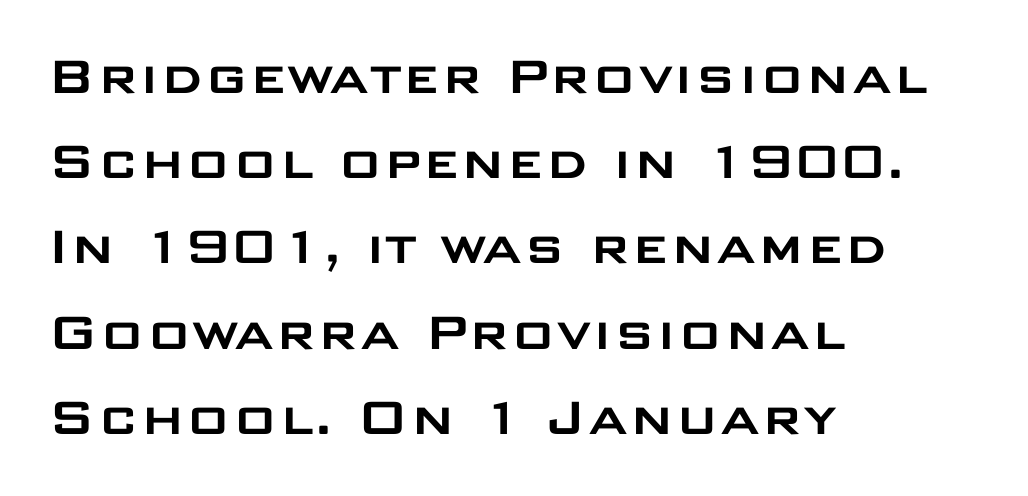
Do the letters lean? They stand straight. The paragraph shown leans on its left margin. The space between consecutive lines is moderate. The specimen omits any rule beneath the text block's lines. The text was rendered using a sans face with plain stroke endings.
